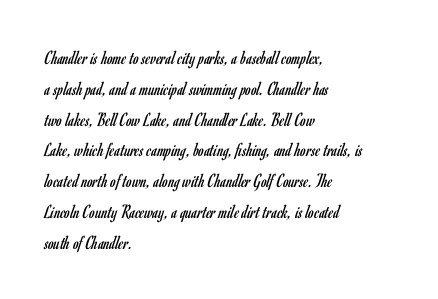
Q: Is the text bold? A: No.
Q: Is the text italic (slanted)? A: Yes.
Q: Is the text underlined? A: No.
Q: How is the paragraph aligned? A: Left-aligned.
Q: Is the spacing between letters normal or unusually wide? A: Normal.
Q: Is the spacing between lines tight, normal or loose? A: Normal.
